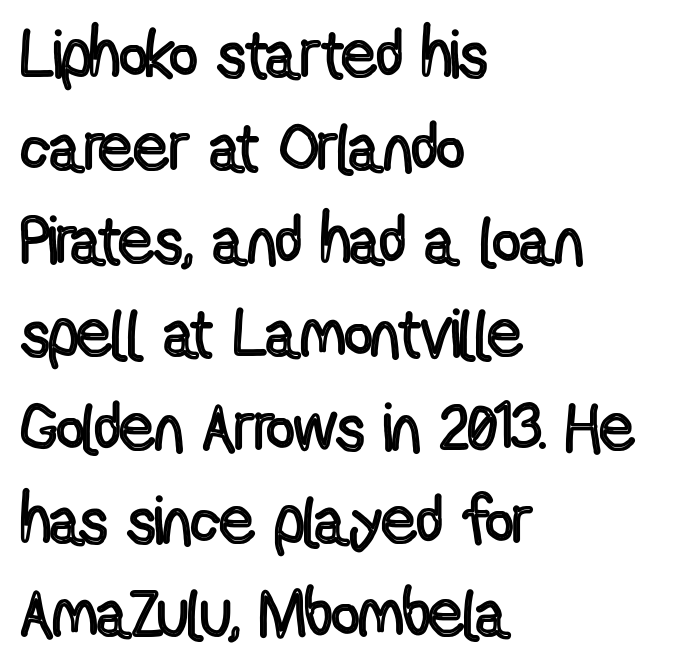
The image shows 68 px condensed type, upright; set left-aligned, normal line spacing (1.37x), normal letter spacing, not underlined; a medium x-height.
